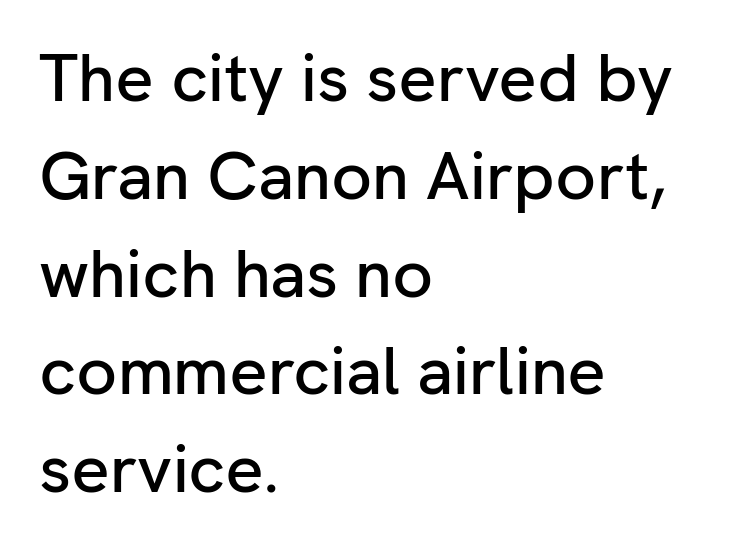
Q: Is the text italic (slanted)? A: No, it is upright.
Q: Is the typeface a serif or a sans-serif typeface? A: Sans-serif.
Q: Is the text underlined? A: No.
Q: How is the paragraph aligned? A: Left-aligned.
Q: Is the spacing between letters normal or unusually wide? A: Normal.
Q: Is the spacing between lines tight, normal or loose? A: Normal.
Q: Width (condensed, normal, or wide)? A: Normal.
Q: Stroke contrast? A: Low.
Q: x-height? A: Medium.
Q: Monospaced? A: No.
